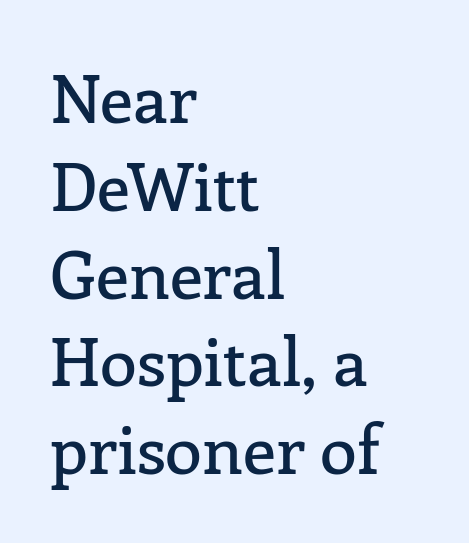
{"serif": "yes", "italic": "no", "width": "normal", "stroke_contrast": "low", "x_height": "medium", "monospaced": "no", "underline": "no", "align": "left", "line_spacing": "normal", "line_spacing_ratio": 1.31, "letter_spacing": "normal", "letter_spacing_em": 0.0, "glyph_px": 67}
